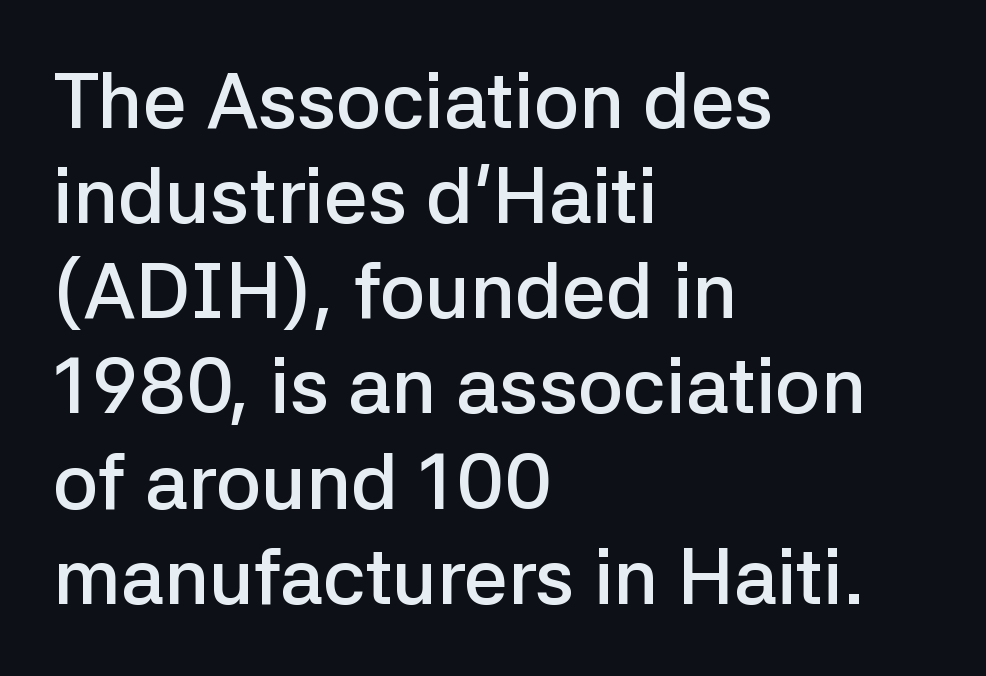
{"serif": "no", "italic": "no", "bold": "semi", "weight": "semibold", "width": "normal", "stroke_contrast": "low", "x_height": "medium", "monospaced": "no", "underline": "no", "align": "left", "line_spacing_ratio": 1.22, "letter_spacing": "normal", "letter_spacing_em": 0.0, "glyph_px": 78}
